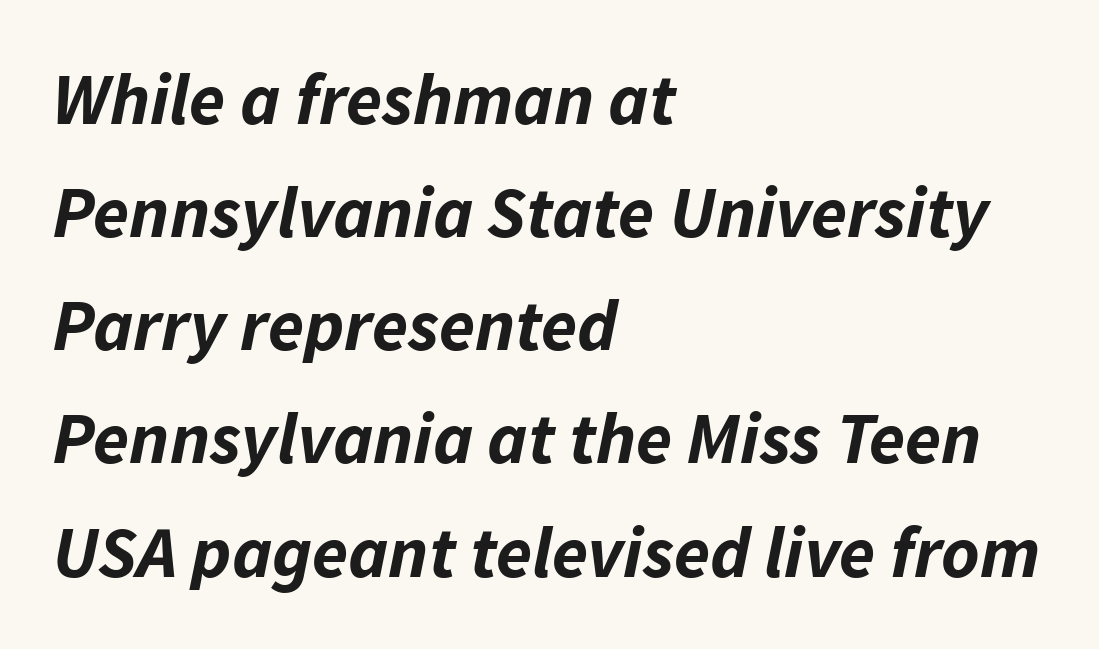
The image shows 73 px bold type, italic (leaning right); set left-aligned, normal line spacing (1.55x), normal letter spacing, not underlined; low stroke contrast and a medium x-height.
